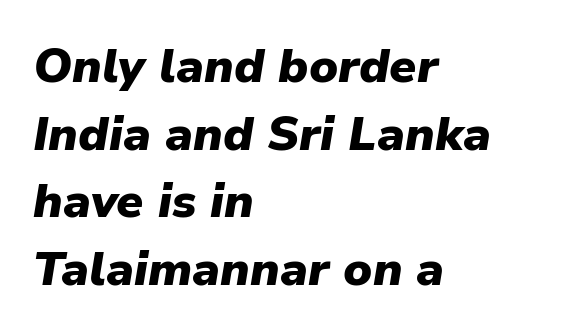
Q: Is the text bold? A: Yes.
Q: Is the text italic (slanted)? A: Yes, it leans right by about 9 degrees.
Q: Is the text underlined? A: No.
Q: How is the paragraph aligned? A: Left-aligned.
Q: Is the spacing between letters normal or unusually wide? A: Normal.
Q: Is the spacing between lines tight, normal or loose? A: Normal.
Q: Width (condensed, normal, or wide)? A: Normal.
Q: Stroke contrast? A: Low.
Q: x-height? A: Medium.
Q: Monospaced? A: No.
